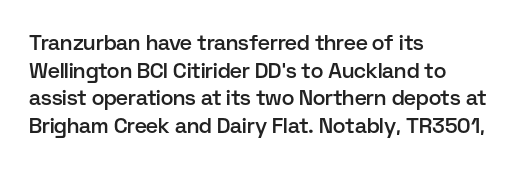
The image shows 21 px text type, upright; set left-aligned, normal line spacing (1.32x), normal letter spacing, not underlined.
